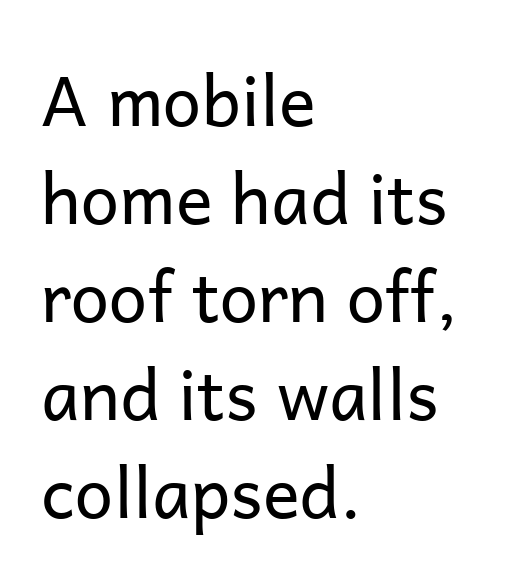
The image shows 69 px regular-weight sans-serif type, upright; set left-aligned, normal line spacing (1.42x), normal letter spacing, not underlined; low stroke contrast and a medium x-height.
